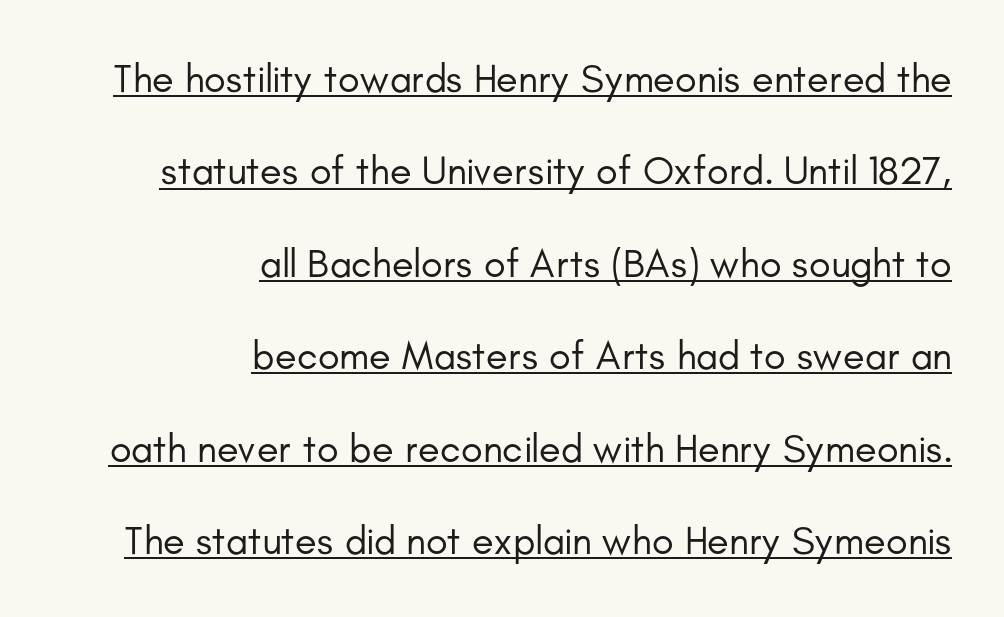
Q: Is the text bold? A: No.
Q: Is the text italic (slanted)? A: No, it is upright.
Q: Is the typeface a serif or a sans-serif typeface? A: Sans-serif.
Q: Is the text underlined? A: Yes.
Q: How is the paragraph aligned? A: Right-aligned.
Q: Is the spacing between letters normal or unusually wide? A: Normal.
Q: Is the spacing between lines tight, normal or loose? A: Loose.
Q: Width (condensed, normal, or wide)? A: Normal.
Q: Stroke contrast? A: Low.
Q: x-height? A: Small.
Q: Monospaced? A: No.
